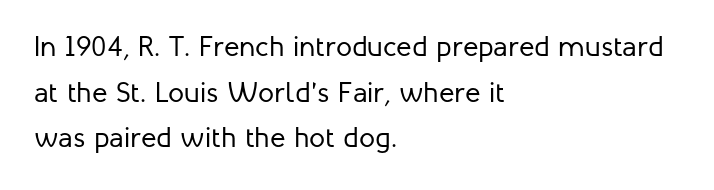
{"serif": "no", "italic": "no", "bold": "no", "weight": "regular", "width": "normal", "stroke_contrast": "low", "x_height": "medium", "monospaced": "no", "underline": "no", "align": "left", "line_spacing": "normal", "line_spacing_ratio": 1.57, "letter_spacing": "normal", "letter_spacing_em": 0.0, "glyph_px": 29}
